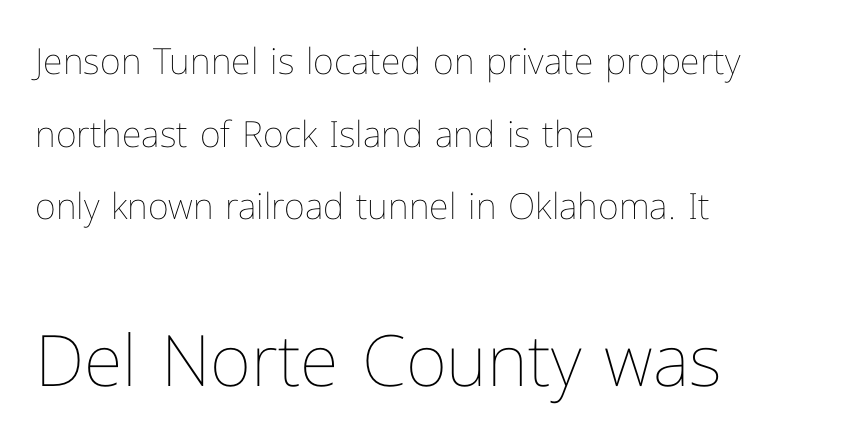
{"italic": "no", "bold": "no", "weight": "thin", "width": "normal", "stroke_contrast": "low", "x_height": "medium", "monospaced": "no", "underline": "no", "align": "left", "line_spacing": "loose", "line_spacing_ratio": 2.02, "letter_spacing": "normal", "letter_spacing_em": 0.0, "larger_block": "second", "size_ratio": 1.97, "glyph_px": 71}
